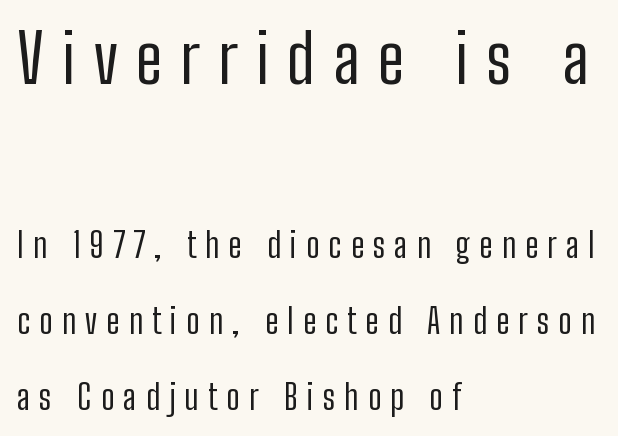
Whoever set this chose breathing room over compactness in the vertical rhythm. The lines in this sample share a left origin and differ only in where they stop. The typesetting does not lean heavy: it is not bold. Underlining? Definitely not there. A typesetter would mark this as roman, not italic. These lines have a slow, spaced-out rhythm from letter to letter.
